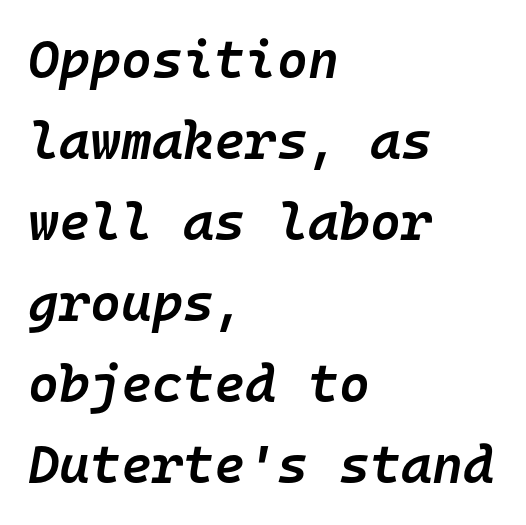
The image shows 53 px semibold type, italic (leaning right), monospaced; set left-aligned, normal line spacing (1.53x), normal letter spacing, not underlined; low stroke contrast and a medium x-height.
